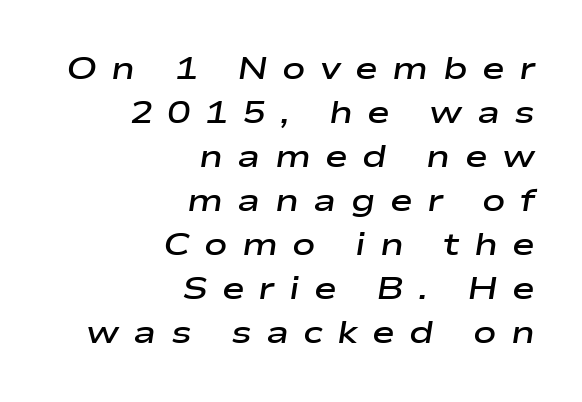
The image shows 31 px semibold, wide type, italic (leaning right); set right-aligned, normal line spacing (1.42x), unusually wide letter spacing (+0.46 em), not underlined; low stroke contrast and a medium x-height.
